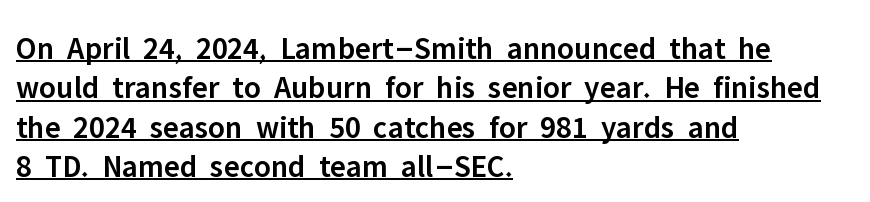
Descenders here cross a horizontal rule under the line. The face used here is a sans, in the tradition of grotesques and geometrics. In terms of weight, the rendering is demibold, just under bold. The rendering keeps characters at their native spacing.
